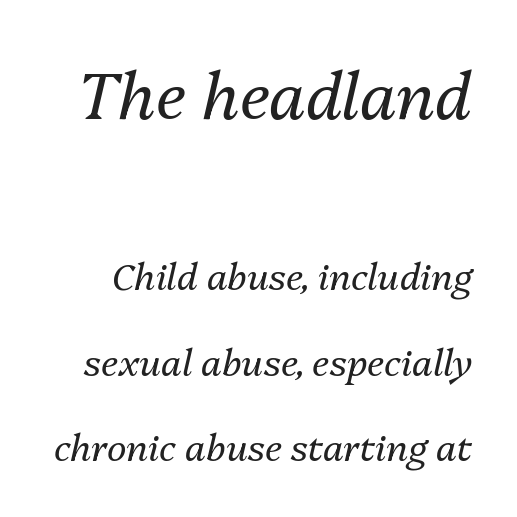
Q: Is the text bold? A: No.
Q: Is the text italic (slanted)? A: Yes, it leans right by about 13 degrees.
Q: Is the text underlined? A: No.
Q: Is the spacing between letters normal or unusually wide? A: Normal.
Q: Is the spacing between lines tight, normal or loose? A: Loose.
Q: Which block of text is set in a larger size, the first (top) or the second (bottom)? A: The first (top) one.
Q: Width (condensed, normal, or wide)? A: Normal.
Q: Stroke contrast? A: Medium.
Q: x-height? A: Medium.
Q: Monospaced? A: No.
